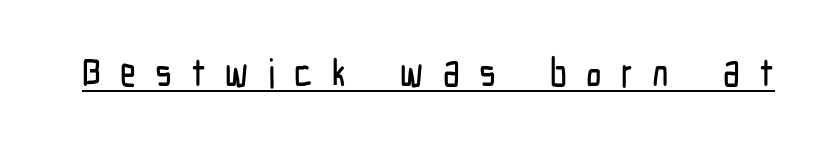
{"serif": "no", "italic": "no", "width": "condensed", "stroke_contrast": "low", "x_height": "medium", "monospaced": "no", "underline": "yes", "letter_spacing": "wide", "letter_spacing_em": 0.49, "glyph_px": 39}
